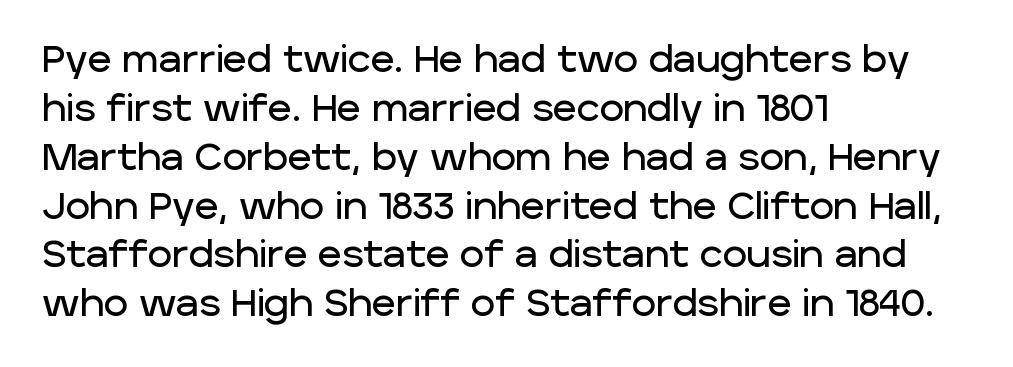
{"serif": "no", "italic": "no", "width": "normal", "stroke_contrast": "low", "x_height": "large", "monospaced": "no", "underline": "no", "align": "left", "line_spacing": "normal", "line_spacing_ratio": 1.32, "letter_spacing": "normal", "letter_spacing_em": 0.0, "glyph_px": 37}
